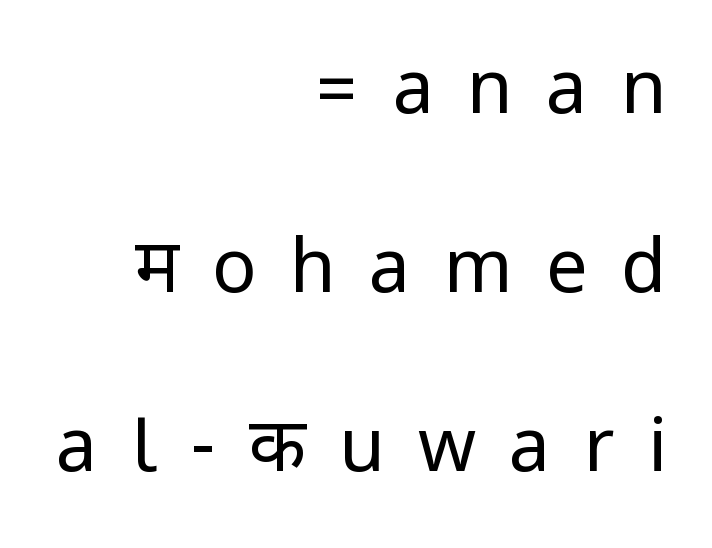
Q: Is the text bold? A: No.
Q: Is the text italic (slanted)? A: No, it is upright.
Q: Is the typeface a serif or a sans-serif typeface? A: Sans-serif.
Q: Is the text underlined? A: No.
Q: How is the paragraph aligned? A: Right-aligned.
Q: Is the spacing between letters normal or unusually wide? A: Unusually wide.
Q: Is the spacing between lines tight, normal or loose? A: Loose.
Q: Width (condensed, normal, or wide)? A: Condensed.
Q: Stroke contrast? A: Low.
